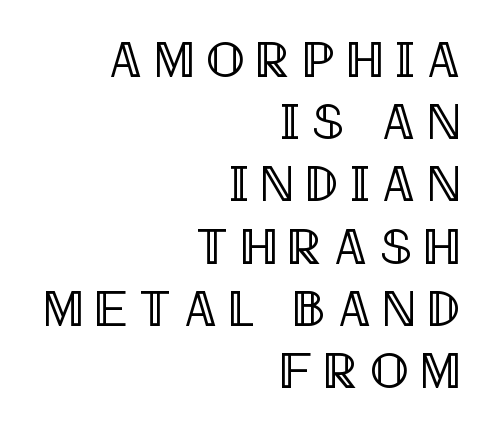
The image shows 51 px condensed type, upright; set right-aligned, line spacing 1.22x, unusually wide letter spacing (+0.24 em), not underlined; a large x-height.
